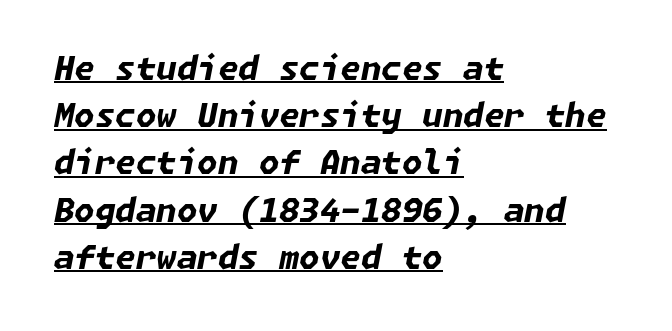
The image shows 33 px bold type, italic (leaning right); set left-aligned, normal line spacing (1.43x), normal letter spacing, underlined; low stroke contrast and a medium x-height.
